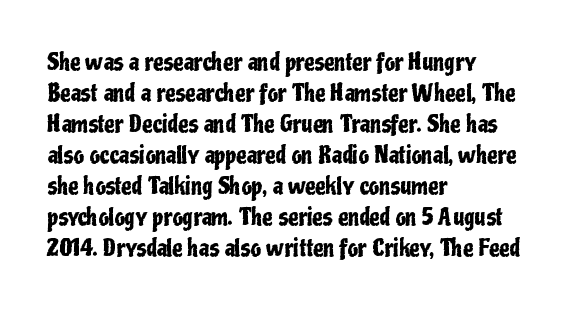
The designer left line spacing at the default. Glance below the letters and you will spot only blank space. The letters sit at their default tracking, neither squeezed nor spread. If you drew a line through each stem, it would be perfectly vertical. The compositor pushed each line to the left boundary.
